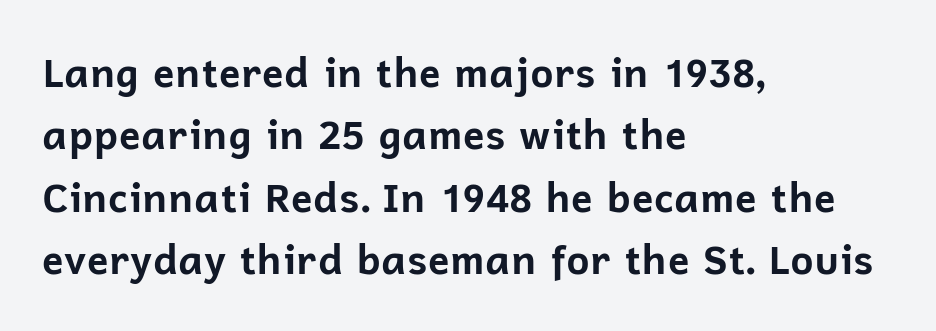
{"serif": "no", "italic": "no", "bold": "yes", "weight": "bold", "width": "normal", "stroke_contrast": "low", "x_height": "medium", "monospaced": "no", "underline": "no", "align": "left", "line_spacing": "normal", "line_spacing_ratio": 1.56, "letter_spacing": "normal", "letter_spacing_em": 0.0, "glyph_px": 40}
